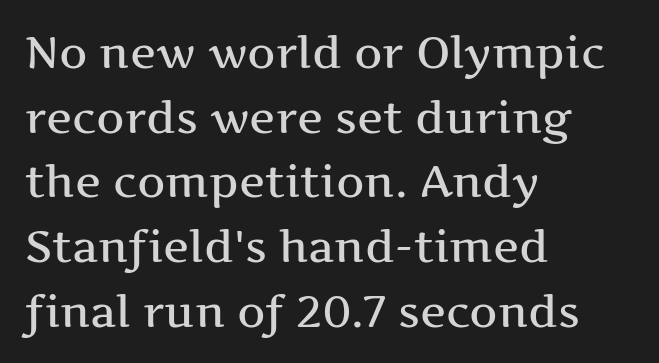
Letterform terminals end in serifs throughout the passage. You can tell it's not italic because the verticals are truly vertical. Look at the tracking — it's just the regular setting, nothing added. Underlining? Definitely not there. Vertical spacing — default. Left-aligned paragraph, ragged on the right.
